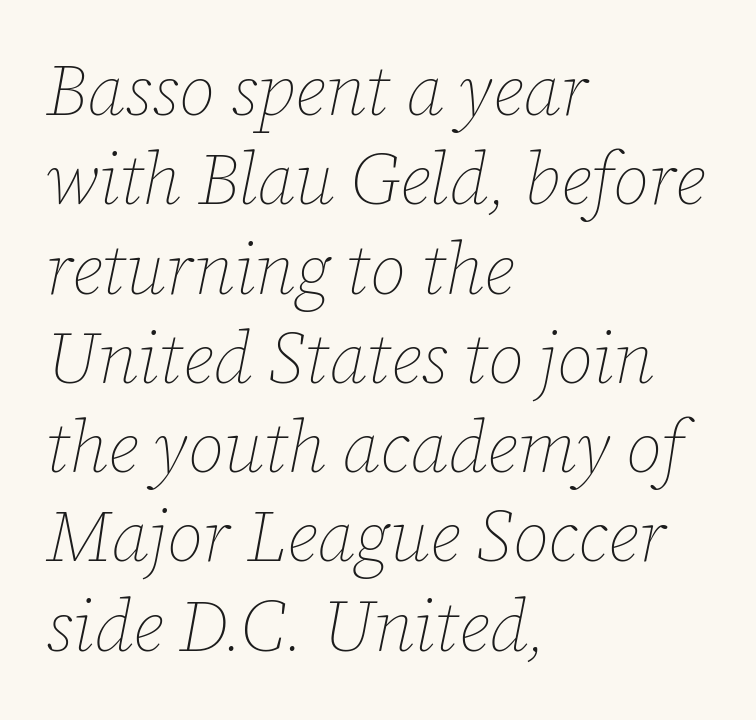
Is the type slanted? Yes — the strokes lean at a clear angle. Short note: letters normally spaced. The rendering uses natural spacing where letterforms have individual widths. Compared with a typical body face, this is equally light or lighter still. Rule under the text: the space is simply empty.
